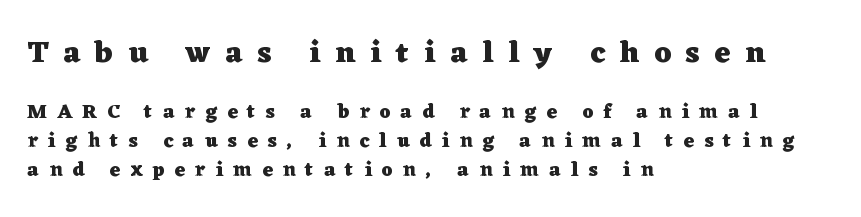
The image shows 30 px heavy, wide serif type, upright; set left-aligned, normal line spacing (1.46x), unusually wide letter spacing (+0.5 em), not underlined; the first (top) block is 1.5x larger; low stroke contrast and a medium x-height.
